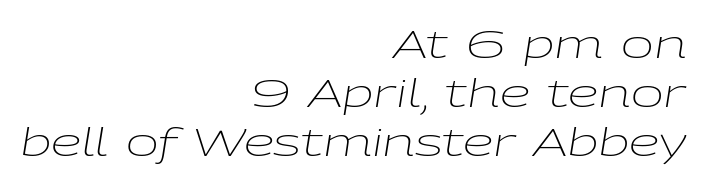
{"italic": "yes", "lean": "right", "slant_degrees": 9, "bold": "no", "weight": "light", "width": "wide", "stroke_contrast": "low", "x_height": "medium", "monospaced": "no", "underline": "no", "align": "right", "line_spacing": "normal", "line_spacing_ratio": 1.26, "letter_spacing": "normal", "letter_spacing_em": 0.0, "glyph_px": 39}
